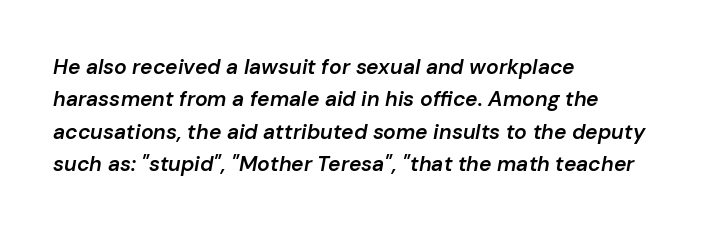
The image shows 21 px text type, italic (leaning right); set left-aligned, normal line spacing (1.54x), normal letter spacing, not underlined.
